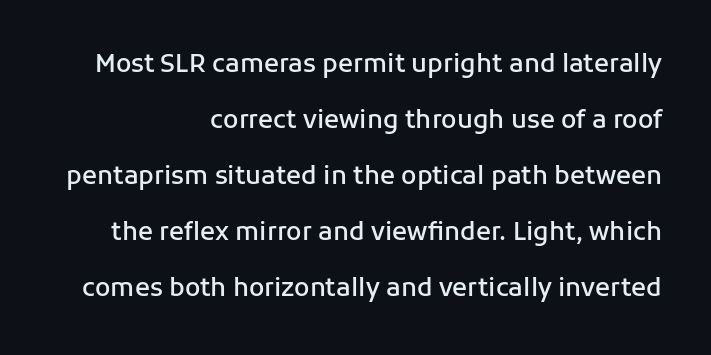
Visually the block forms a straight wall on the right and a jagged coastline on the left. The face used here is a semibold: visibly heavier than regular, lighter than bold. Nobody drew a line under any word here. Characters remain perfectly vertical along every line.
